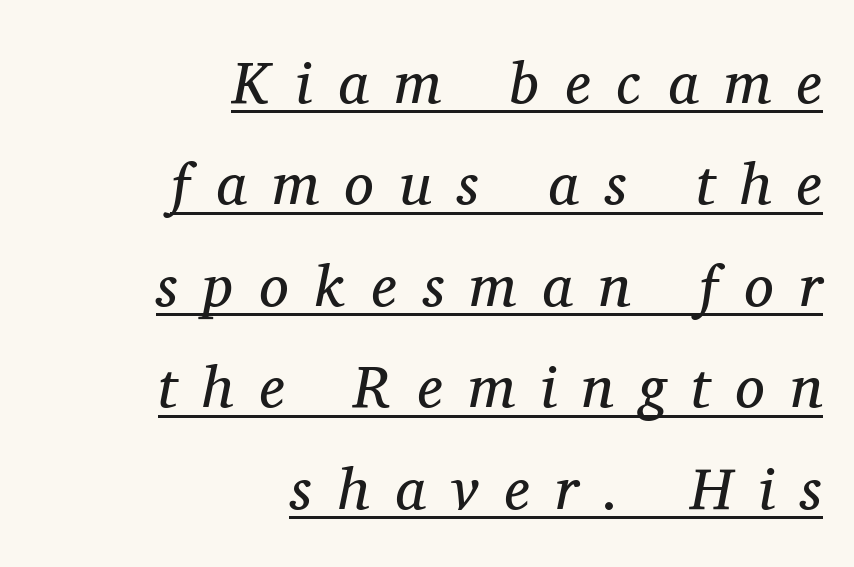
This sample carries an underscore along the baseline area. This rendering employs a face with finishing strokes, i.e., a serif. Typeset ragged left — the right edge is the straight one. Weight: in the light-to-regular range. Slanted lettering throughout.
